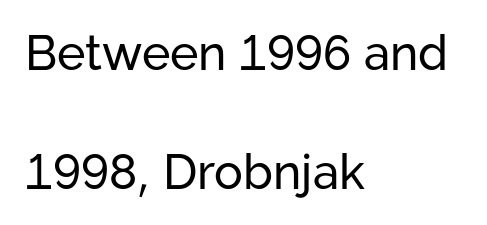
{"serif": "no", "italic": "no", "bold": "no", "weight": "regular", "width": "normal", "stroke_contrast": "low", "x_height": "medium", "monospaced": "no", "underline": "no", "align": "left", "line_spacing": "loose", "line_spacing_ratio": 2.47, "letter_spacing": "normal", "letter_spacing_em": 0.0, "glyph_px": 48}
